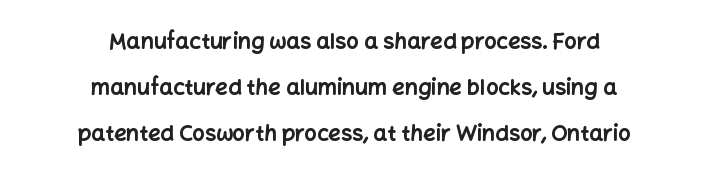
The image shows 22 px bold type, upright; set centered, loose line spacing (2.09x), normal letter spacing, not underlined.
